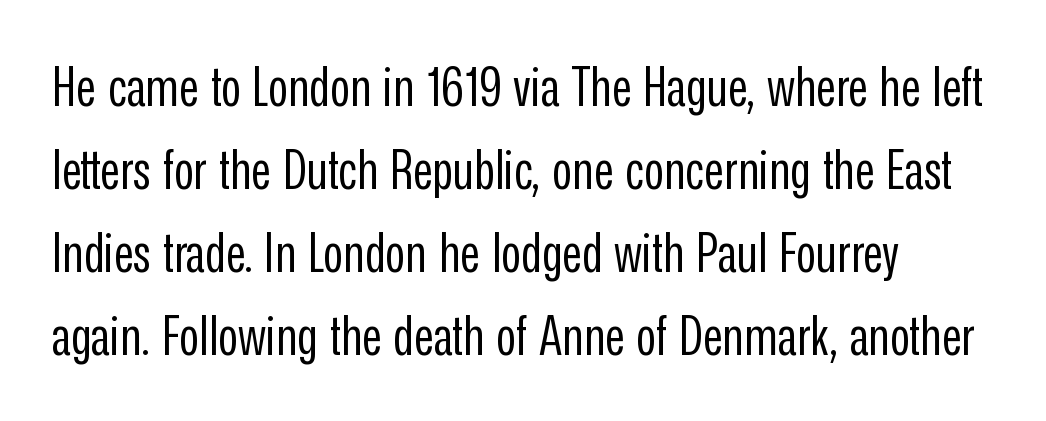
{"serif": "no", "italic": "no", "bold": "no", "weight": "regular", "width": "condensed", "stroke_contrast": "low", "x_height": "medium", "monospaced": "no", "underline": "no", "align": "left", "line_spacing": "normal", "line_spacing_ratio": 1.51, "letter_spacing": "normal", "letter_spacing_em": 0.0, "glyph_px": 55}
